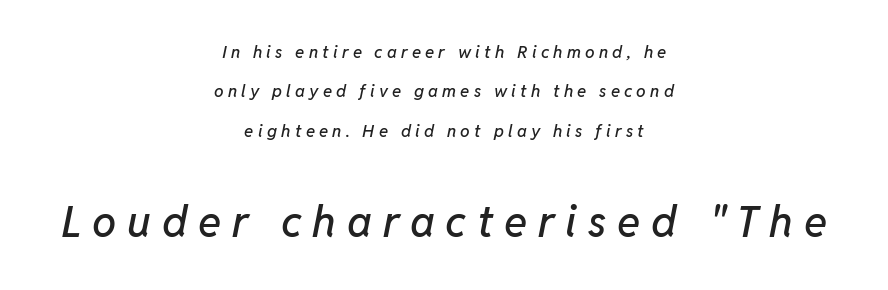
The compositor balanced each line on the midline. Compared with typical body copy, the letter spacing here is much looser. This block would shrink considerably if given ordinary leading; it's expanded now. Small over large — that's the arrangement of the two blocks here. The passage shown is typed in a proportional face where columns would drift. Nobody drew a line under any word here.
